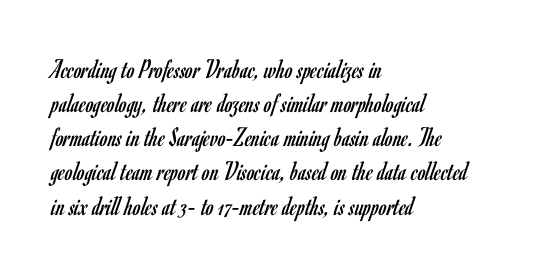
The image shows 28 px regular-weight, condensed sans-serif type; set left-aligned, line spacing 1.22x, normal letter spacing, not underlined; low stroke contrast and a small x-height.
